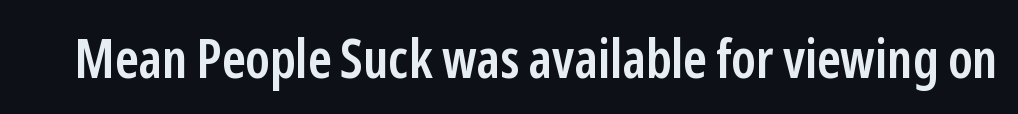
Moderately thickened strokes mark this as semibold type. Beneath every word, the page is bare. In terms of posture, this sample is upright. These lines are composed in type without serifs. The rendering uses natural spacing where letterforms have individual widths.
